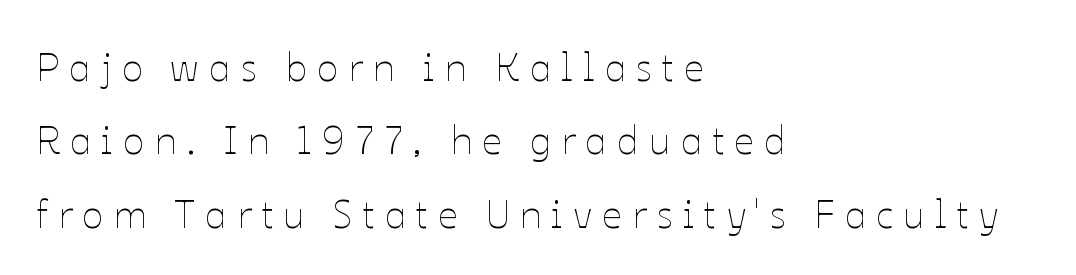
The image shows 39 px thin type, upright; set left-aligned, line spacing 1.88x, unusually wide letter spacing (+0.26 em), not underlined; low stroke contrast and a medium x-height.
